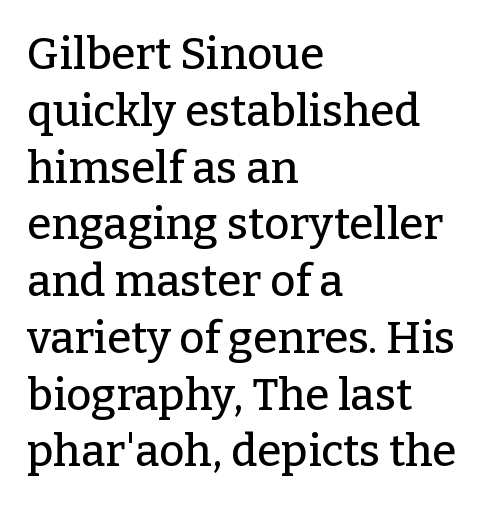
One-word summary of the alignment: left. A typesetter would call this proportional, since set widths differ per character. Honestly, there is no underline to notice here at all. In terms of leading, this rendering sits right in the middle. Standard letterfit; no display-style spreading of the glyphs.
